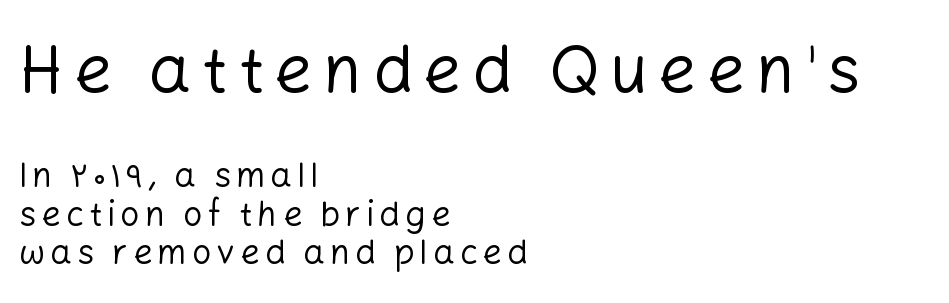
{"serif": "no", "italic": "no", "bold": "no", "weight": "regular", "width": "normal", "stroke_contrast": "low", "x_height": "medium", "monospaced": "no", "underline": "no", "align": "left", "line_spacing": "tight", "line_spacing_ratio": 1.14, "larger_block": "first", "size_ratio": 1.97, "glyph_px": 67}
